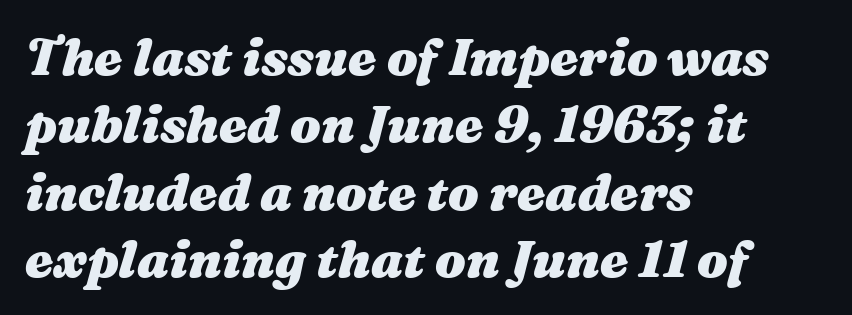
The image shows 51 px heavy, wide type, italic (leaning right); set left-aligned, normal line spacing (1.32x), normal letter spacing, not underlined; medium stroke contrast and a medium x-height.
